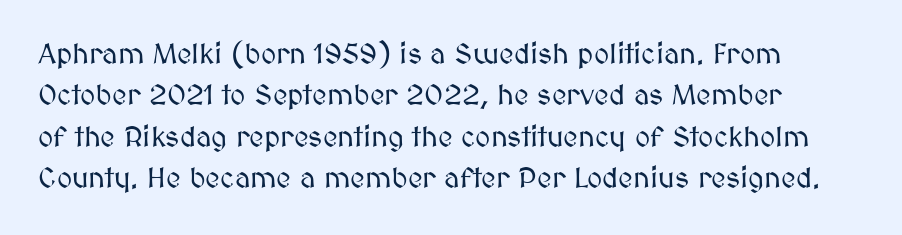
Q: Is the text italic (slanted)? A: No, it is upright.
Q: Is the text underlined? A: No.
Q: How is the paragraph aligned? A: Left-aligned.
Q: Is the spacing between letters normal or unusually wide? A: Normal.
Q: Is the spacing between lines tight, normal or loose? A: Normal.
Q: Width (condensed, normal, or wide)? A: Normal.
Q: Stroke contrast? A: Medium.
Q: x-height? A: Medium.
Q: Monospaced? A: No.
